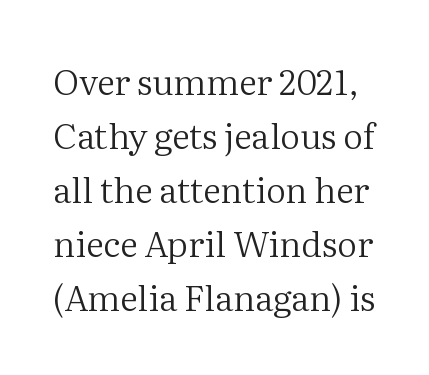
Q: Is the text bold? A: No.
Q: Is the text italic (slanted)? A: No, it is upright.
Q: Is the typeface a serif or a sans-serif typeface? A: Serif.
Q: Is the text underlined? A: No.
Q: Is the spacing between letters normal or unusually wide? A: Normal.
Q: Is the spacing between lines tight, normal or loose? A: Normal.
Q: Width (condensed, normal, or wide)? A: Normal.
Q: Stroke contrast? A: Medium.
Q: x-height? A: Medium.
Q: Monospaced? A: No.
